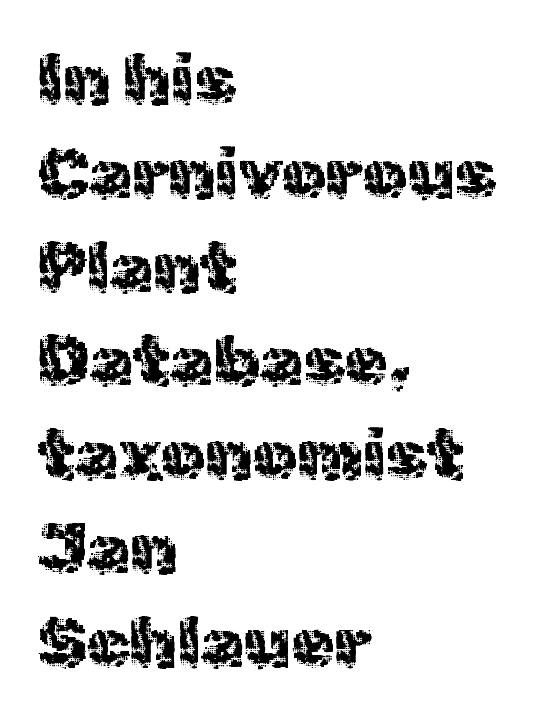
Q: Is the text italic (slanted)? A: No, it is upright.
Q: Is the typeface a serif or a sans-serif typeface? A: Sans-serif.
Q: Is the text underlined? A: No.
Q: How is the paragraph aligned? A: Left-aligned.
Q: Is the spacing between letters normal or unusually wide? A: Normal.
Q: Is the spacing between lines tight, normal or loose? A: Normal.
Q: Width (condensed, normal, or wide)? A: Normal.
Q: x-height? A: Medium.
Q: Monospaced? A: No.
